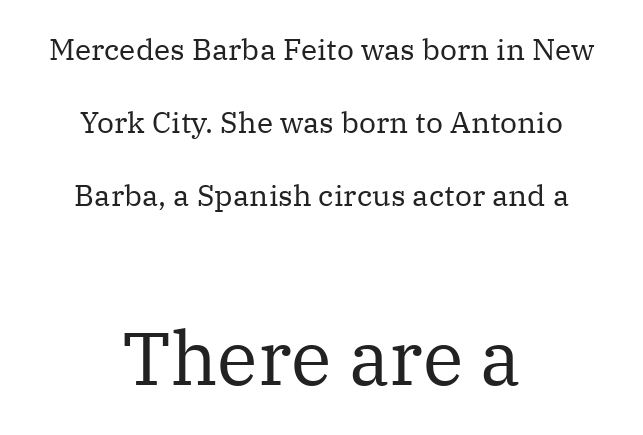
Q: Is the text bold? A: No.
Q: Is the text italic (slanted)? A: No, it is upright.
Q: Is the typeface a serif or a sans-serif typeface? A: Serif.
Q: Is the text underlined? A: No.
Q: How is the paragraph aligned? A: Centered.
Q: Is the spacing between letters normal or unusually wide? A: Normal.
Q: Is the spacing between lines tight, normal or loose? A: Loose.
Q: Which block of text is set in a larger size, the first (top) or the second (bottom)? A: The second (bottom) one.
Q: Width (condensed, normal, or wide)? A: Normal.
Q: Stroke contrast? A: Medium.
Q: x-height? A: Medium.
Q: Monospaced? A: No.
